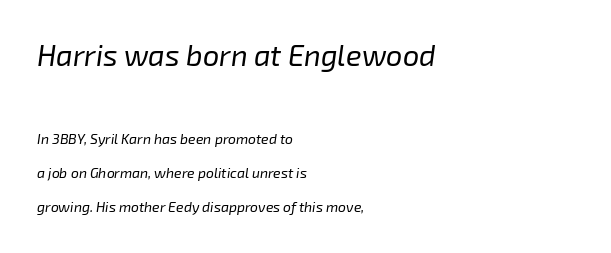
Descender tails drop into unmarked territory. Bigger letters appear in the top chunk; the bottom chunk is reduced. The weight would be labelled regular, book, light, or lighter still. The gaps between neighbouring characters are ordinary and unremarkable.
